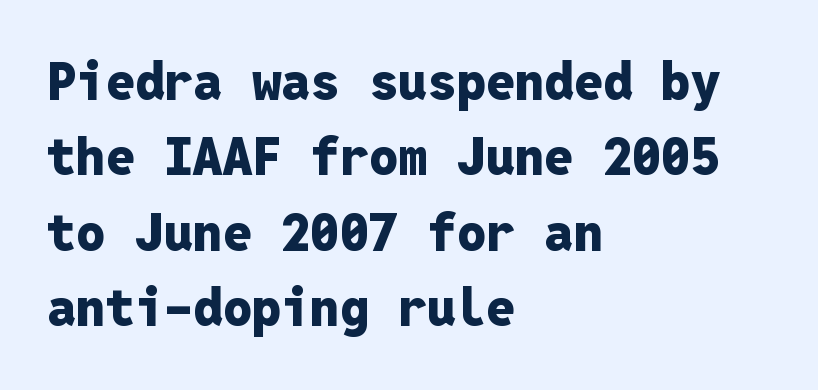
The image shows 52 px heavy sans-serif type, upright, monospaced; set left-aligned, normal line spacing (1.45x), normal letter spacing, not underlined; low stroke contrast and a medium x-height.
